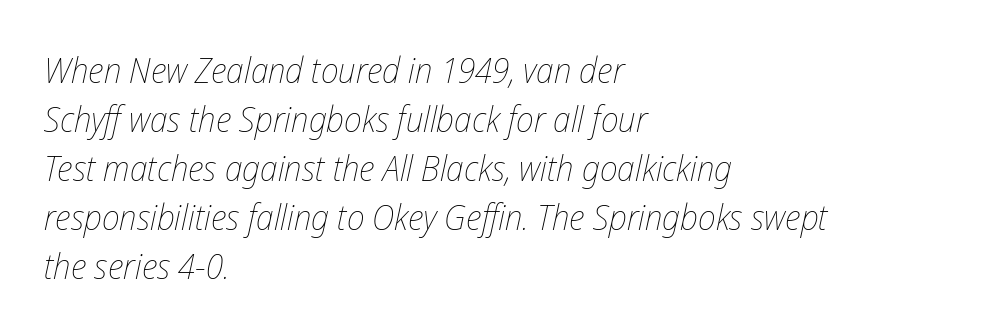
{"italic": "yes", "lean": "right", "slant_degrees": 12, "bold": "no", "weight": "thin", "width": "condensed", "stroke_contrast": "low", "x_height": "medium", "monospaced": "no", "underline": "no", "align": "left", "line_spacing": "normal", "line_spacing_ratio": 1.36, "letter_spacing": "normal", "letter_spacing_em": 0.0, "glyph_px": 36}
